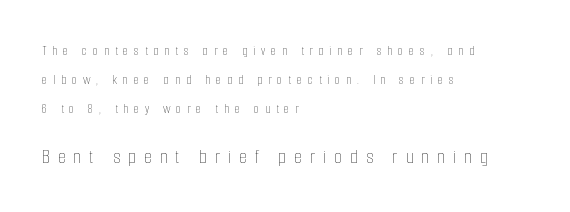
In CSS terms this would be text-align: left. The words here are not underlined. You can tell it's not italic because the verticals are truly vertical. Summary of weight: not heavy and not bold.
